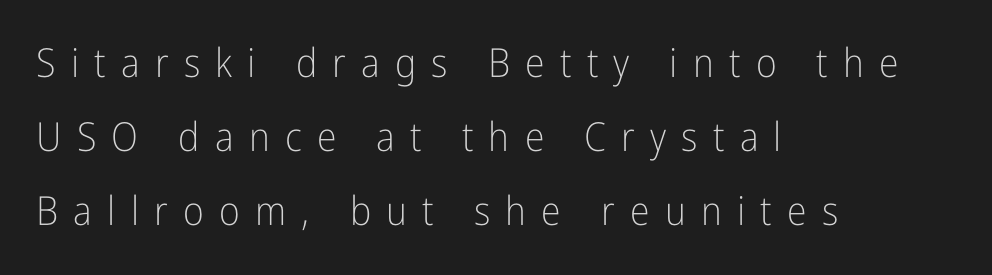
The letters are spread apart with noticeably loose tracking. The specimen reads as upright at a glance. The rag falls on the right side of this text block. The rendering shows plain stroke endings on the letterforms — a sans-serif design.
